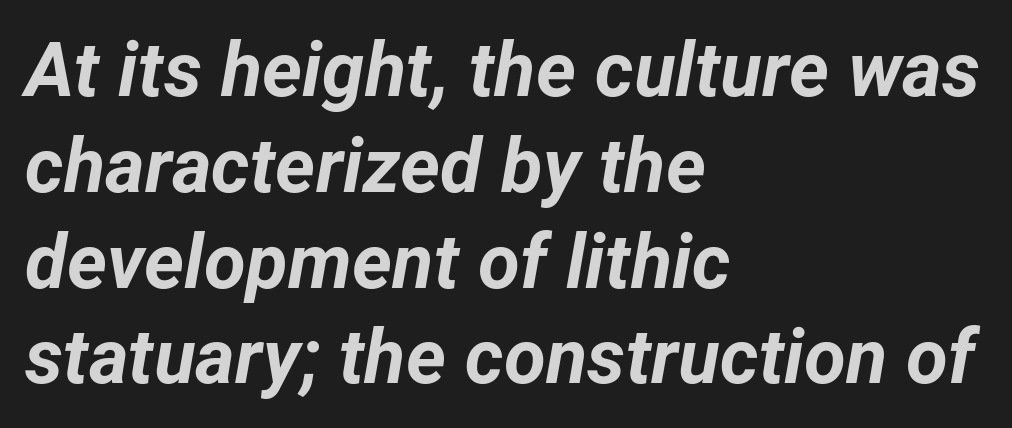
{"italic": "yes", "lean": "right", "slant_degrees": 12, "bold": "yes", "weight": "bold", "width": "normal", "stroke_contrast": "low", "x_height": "medium", "monospaced": "no", "underline": "no", "align": "left", "line_spacing": "normal", "line_spacing_ratio": 1.26, "letter_spacing": "normal", "letter_spacing_em": 0.0, "glyph_px": 76}
